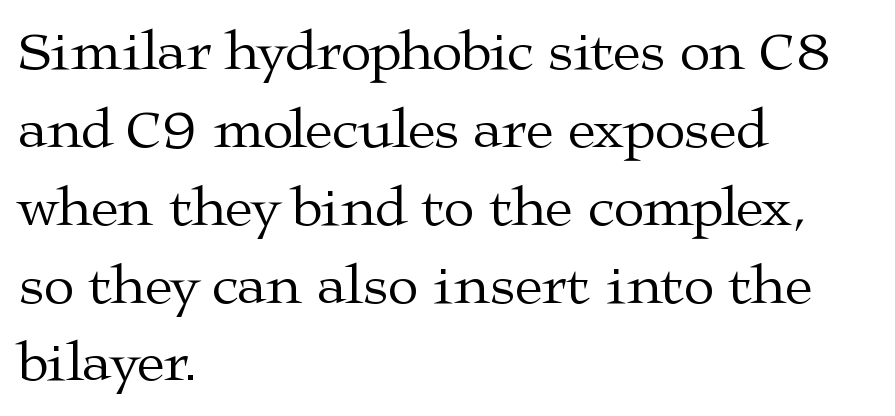
Serifs: yes, visible at the terminals of the letterforms. The typeface has the unassuming heft of standard copy or less. Vertical strokes here are truly vertical. Is the letter spacing exaggerated? No — it looks like the ordinary default.
